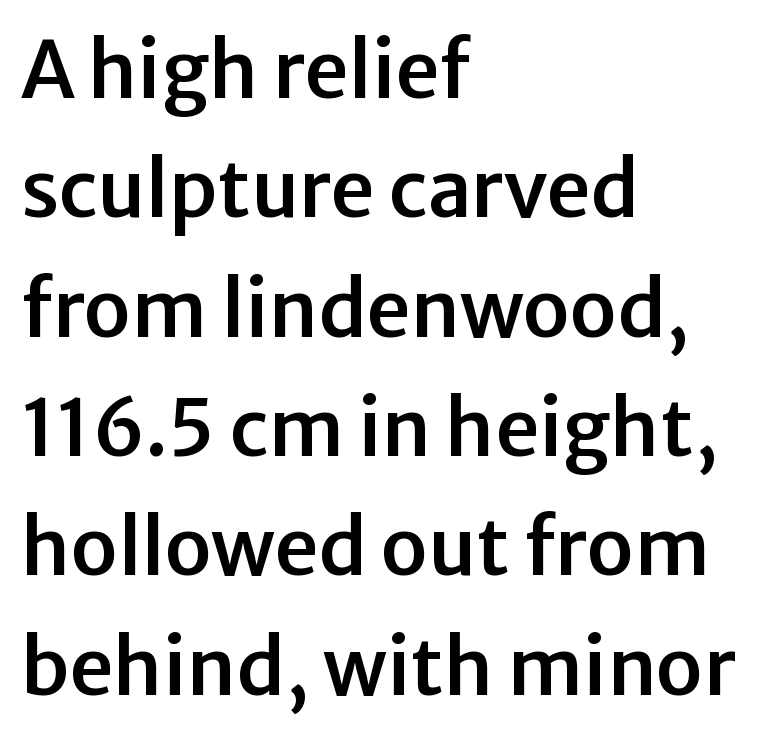
The tracking reads as untouched default to a designer's eye. The letters stand straight up with perfectly vertical stems. The specimen omits any rule beneath the text block's lines. The text was rendered using a sans face with plain stroke endings. Rows of type keep a routine distance in the vertical direction.
